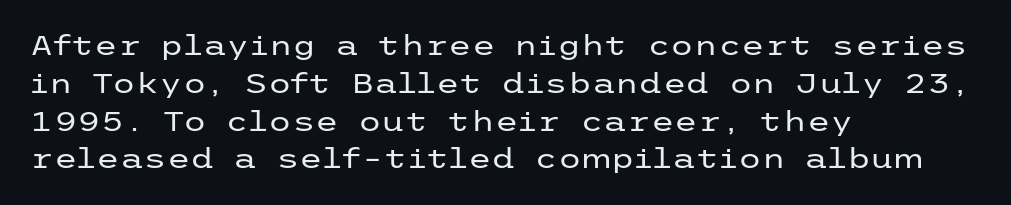
Q: Is the text bold? A: No.
Q: Is the text italic (slanted)? A: No, it is upright.
Q: Is the text underlined? A: No.
Q: How is the paragraph aligned? A: Left-aligned.
Q: Is the spacing between letters normal or unusually wide? A: Normal.
Q: Is the spacing between lines tight, normal or loose? A: Normal.
